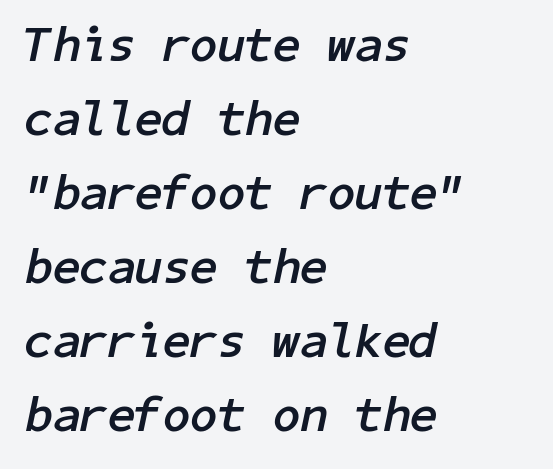
Q: Is the text bold? A: Yes.
Q: Is the text italic (slanted)? A: Yes, it leans right by about 11 degrees.
Q: Is the text underlined? A: No.
Q: How is the paragraph aligned? A: Left-aligned.
Q: Is the spacing between letters normal or unusually wide? A: Normal.
Q: Is the spacing between lines tight, normal or loose? A: Normal.
Q: Width (condensed, normal, or wide)? A: Normal.
Q: Stroke contrast? A: Low.
Q: x-height? A: Medium.
